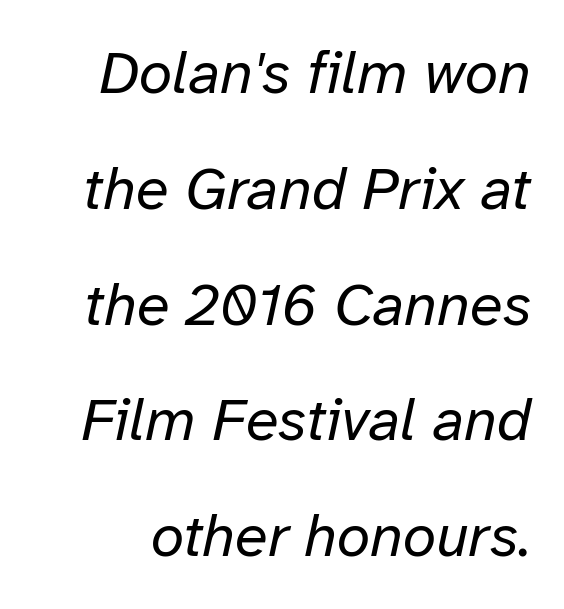
The image shows 60 px regular-weight type, italic (leaning right); set loose line spacing (1.93x), normal letter spacing, not underlined; low stroke contrast and a medium x-height.
